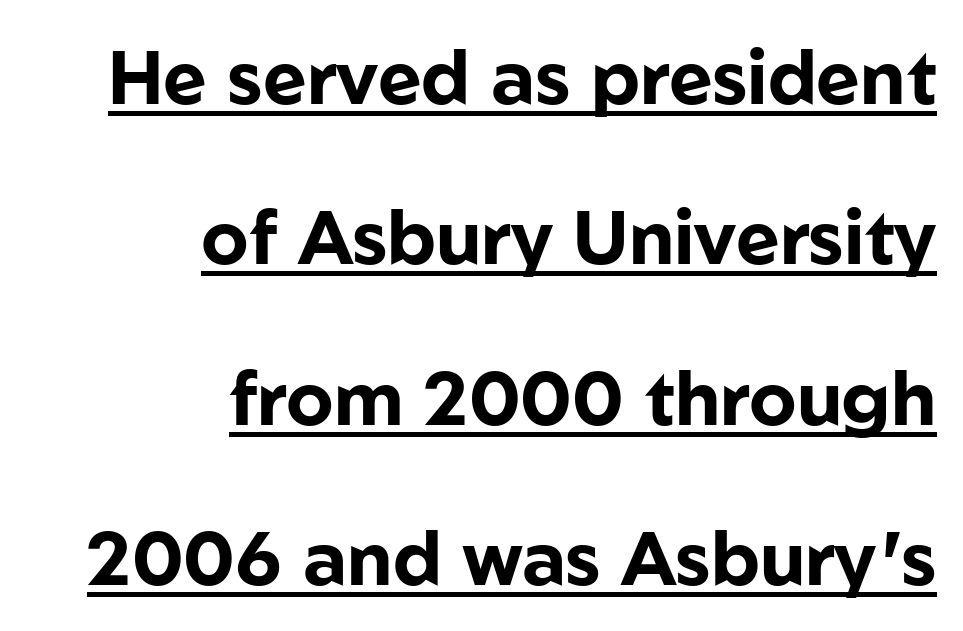
{"serif": "no", "italic": "no", "bold": "yes", "weight": "bold", "width": "normal", "stroke_contrast": "low", "x_height": "medium", "monospaced": "no", "underline": "yes", "align": "right", "line_spacing": "loose", "line_spacing_ratio": 2.14, "letter_spacing": "normal", "letter_spacing_em": 0.0, "glyph_px": 75}
